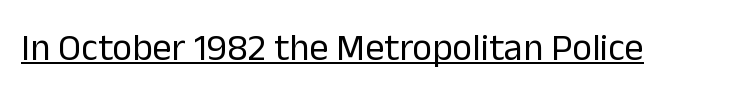
The image shows 38 px regular-weight sans-serif type, upright; set normal letter spacing, underlined; low stroke contrast and a medium x-height.
